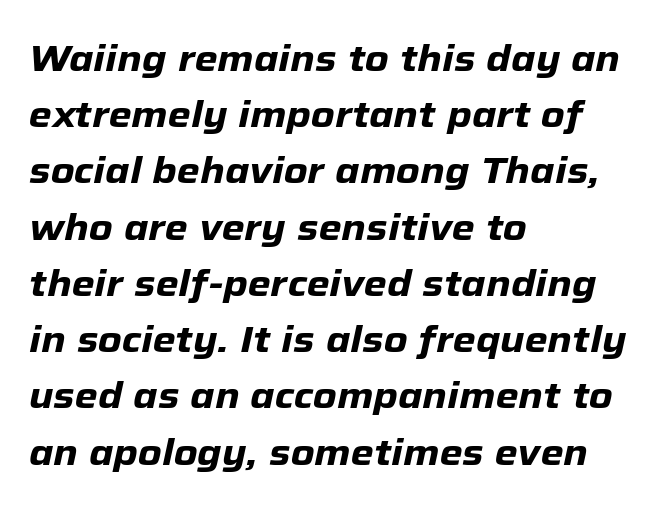
Q: Is the text bold? A: Yes.
Q: Is the text italic (slanted)? A: Yes, it leans right by about 12 degrees.
Q: Is the text underlined? A: No.
Q: How is the paragraph aligned? A: Left-aligned.
Q: Is the spacing between letters normal or unusually wide? A: Normal.
Q: Is the spacing between lines tight, normal or loose? A: Normal.
Q: Width (condensed, normal, or wide)? A: Normal.
Q: Stroke contrast? A: Low.
Q: x-height? A: Medium.
Q: Monospaced? A: No.
